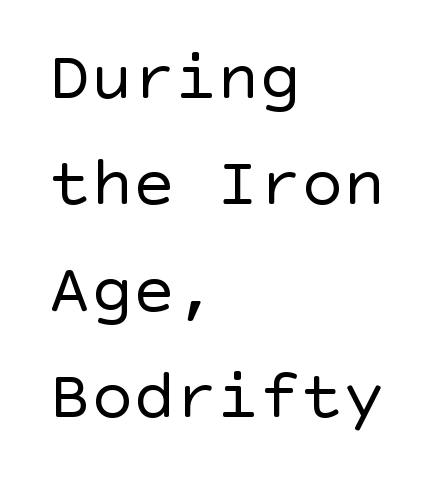
You can tell it's not italic because the verticals are truly vertical. You can tell from the bare stems that sans-serif type was used. Evenly set lines give the paragraph a standard silhouette. The words here are not underlined.
